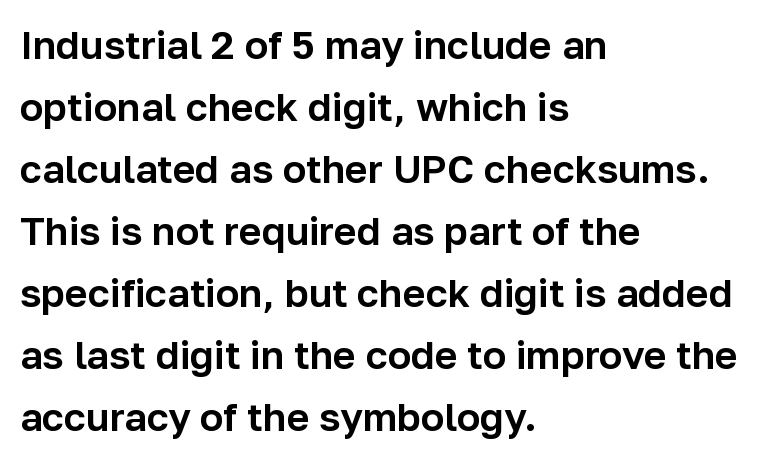
Q: Is the text italic (slanted)? A: No, it is upright.
Q: Is the typeface a serif or a sans-serif typeface? A: Sans-serif.
Q: Is the text underlined? A: No.
Q: How is the paragraph aligned? A: Left-aligned.
Q: Is the spacing between letters normal or unusually wide? A: Normal.
Q: Is the spacing between lines tight, normal or loose? A: Normal.
Q: Width (condensed, normal, or wide)? A: Normal.
Q: Stroke contrast? A: Low.
Q: x-height? A: Medium.
Q: Monospaced? A: No.
